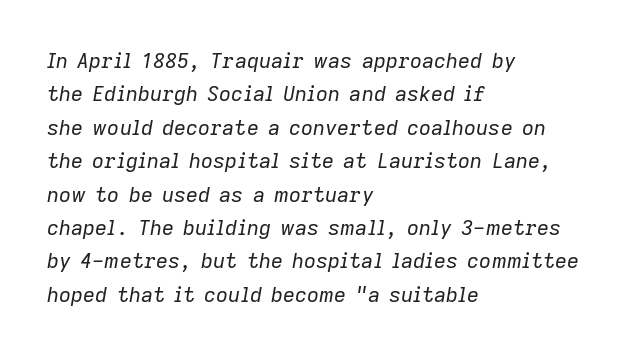
Anything drawn beneath the words? Only blank space. A typesetter would mark this as italic. In terms of letterspacing, this is plain default setting. These lines are set flush left with a ragged right edge.
